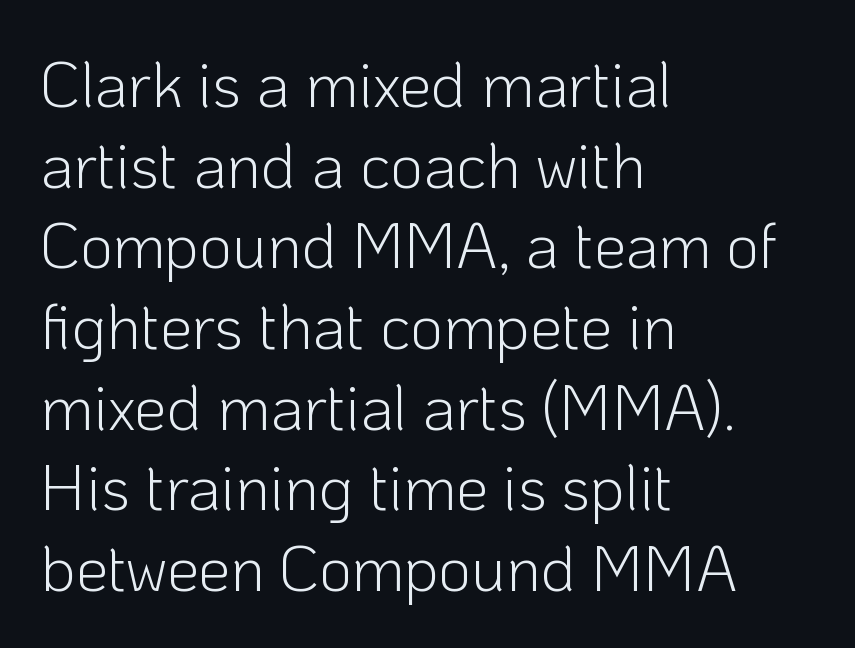
The image shows 64 px light sans-serif type, upright; set left-aligned, normal line spacing (1.26x), normal letter spacing, not underlined; low stroke contrast and a medium x-height.
